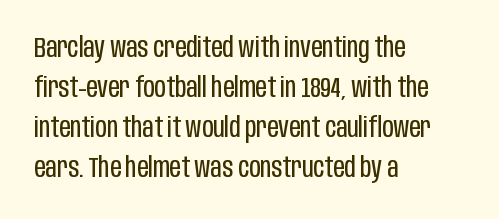
The image shows 28 px regular-weight, condensed sans-serif type, upright; set left-aligned, normal line spacing (1.43x), normal letter spacing, not underlined; low stroke contrast and a large x-height.
